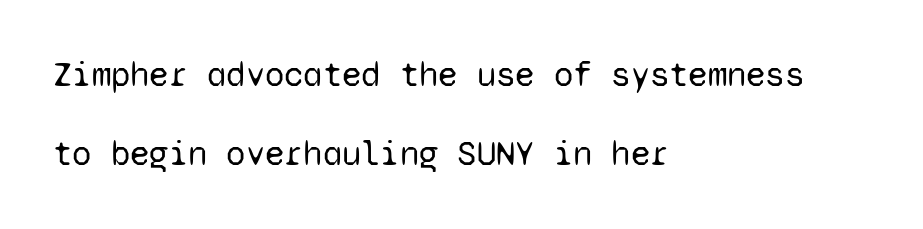
Italic: no, the glyphs are upright roman. The strokes are not fattened; the text isn't bold. Vertical spacing — loose. The face used here is monospaced, like something from a code editor. Quick note: underline off. Short note: letters normally spaced.
